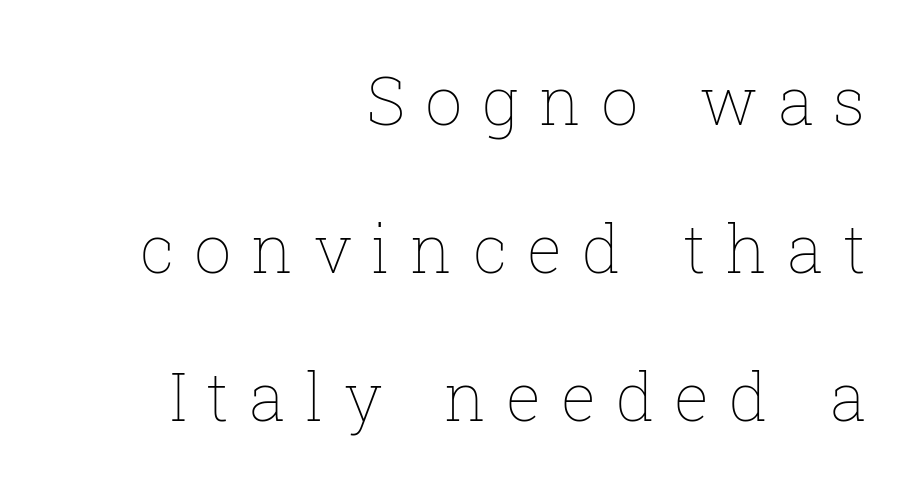
The image shows 66 px thin type, upright; set right-aligned, loose line spacing (2.24x), unusually wide letter spacing (+0.3 em), not underlined; low stroke contrast and a medium x-height.
